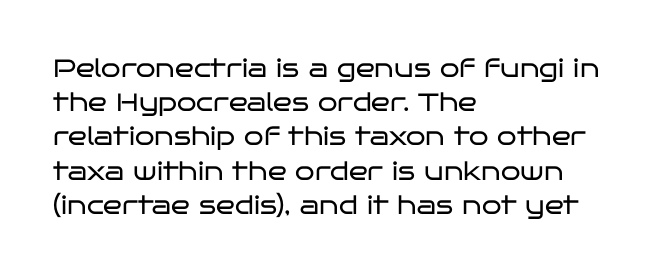
{"italic": "no", "bold": "no", "underline": "no", "align": "left", "line_spacing": "normal", "line_spacing_ratio": 1.37, "letter_spacing": "normal", "letter_spacing_em": 0.0, "glyph_px": 25}
